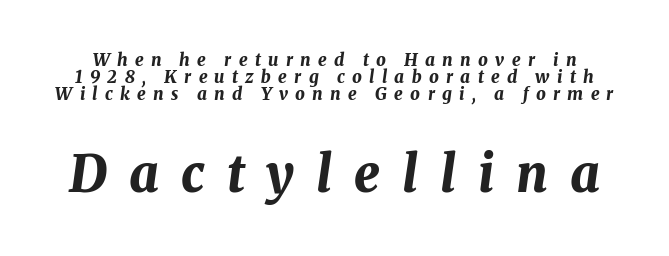
Q: Is the text bold? A: Yes.
Q: Is the text italic (slanted)? A: Yes, it leans right by about 8 degrees.
Q: Is the text underlined? A: No.
Q: Is the spacing between letters normal or unusually wide? A: Unusually wide.
Q: Is the spacing between lines tight, normal or loose? A: Tight.
Q: Which block of text is set in a larger size, the first (top) or the second (bottom)? A: The second (bottom) one.
Q: Width (condensed, normal, or wide)? A: Normal.
Q: Stroke contrast? A: Medium.
Q: x-height? A: Medium.
Q: Monospaced? A: No.
